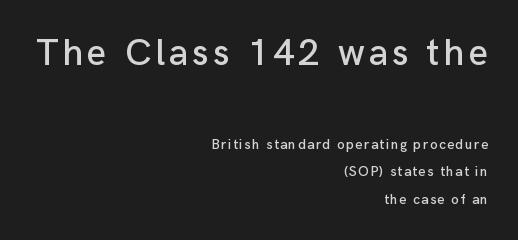
The block of text is sparse from top to bottom, with ample space between rows. Check the space under the baseline: it is left empty. This sample is right-justified, so line beginnings fall wherever the words allow. Here the first block reads like a headline and the second like body copy. Do the characters align in a grid? No, the font is proportional.
